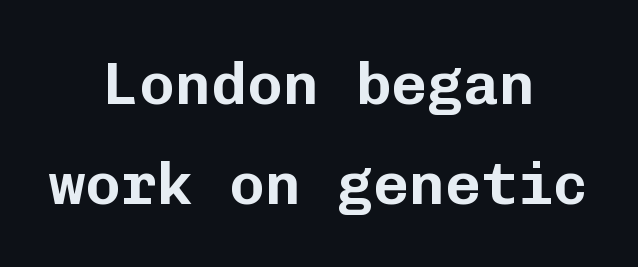
Nope, no serifs anywhere on these letters. The gap between lines stays unmarked. The letters sit at their default tracking, neither squeezed nor spread. The rows are spaced the way most documents space them. Do the letters lean? They stand straight. You could count columns in this text — the font is strictly monospaced.
